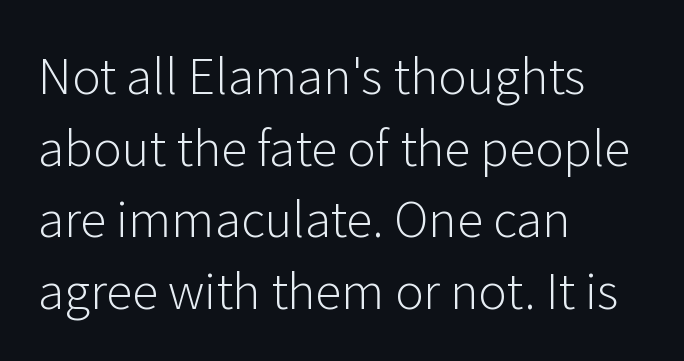
{"serif": "no", "italic": "no", "bold": "no", "weight": "light", "width": "normal", "stroke_contrast": "low", "x_height": "medium", "monospaced": "no", "underline": "no", "align": "left", "line_spacing": "normal", "line_spacing_ratio": 1.49, "letter_spacing": "normal", "letter_spacing_em": 0.0, "glyph_px": 48}
